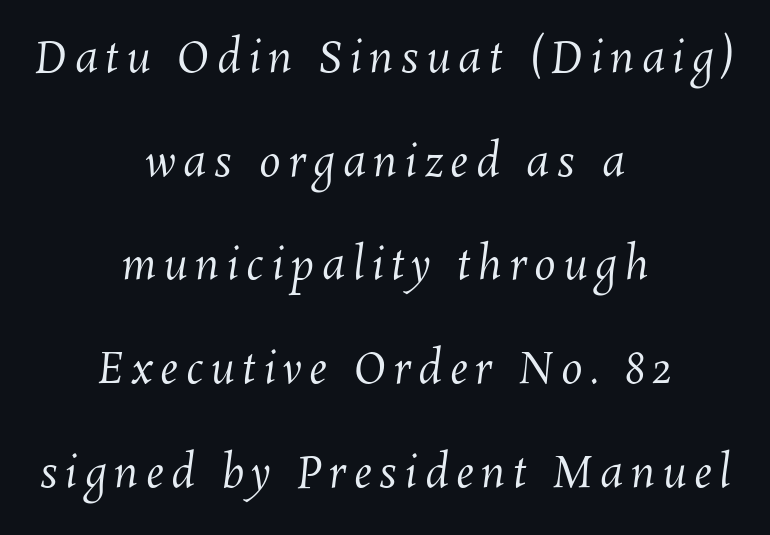
Notice the wide empty band between every row — that's loose leading. The rag falls on both sides of this text block equally. Is this a heavy cut? Hardly; it is regular or lighter. The space directly below the letters is spotless.
